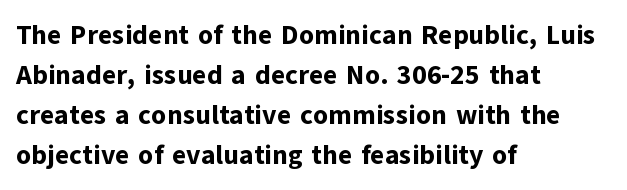
{"italic": "no", "bold": "yes", "underline": "no", "align": "left", "line_spacing": "normal", "line_spacing_ratio": 1.48, "letter_spacing": "normal", "letter_spacing_em": 0.0, "glyph_px": 27}
